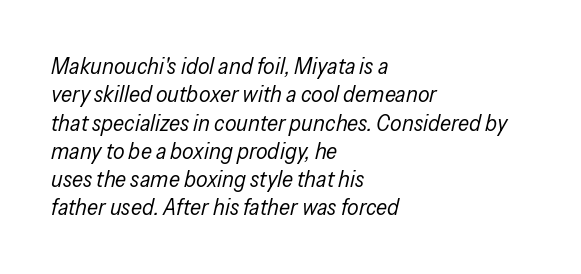
{"italic": "yes", "lean": "right", "slant_degrees": 13, "bold": "no", "underline": "no", "align": "left", "line_spacing_ratio": 1.23, "letter_spacing": "normal", "letter_spacing_em": 0.0, "glyph_px": 23}
